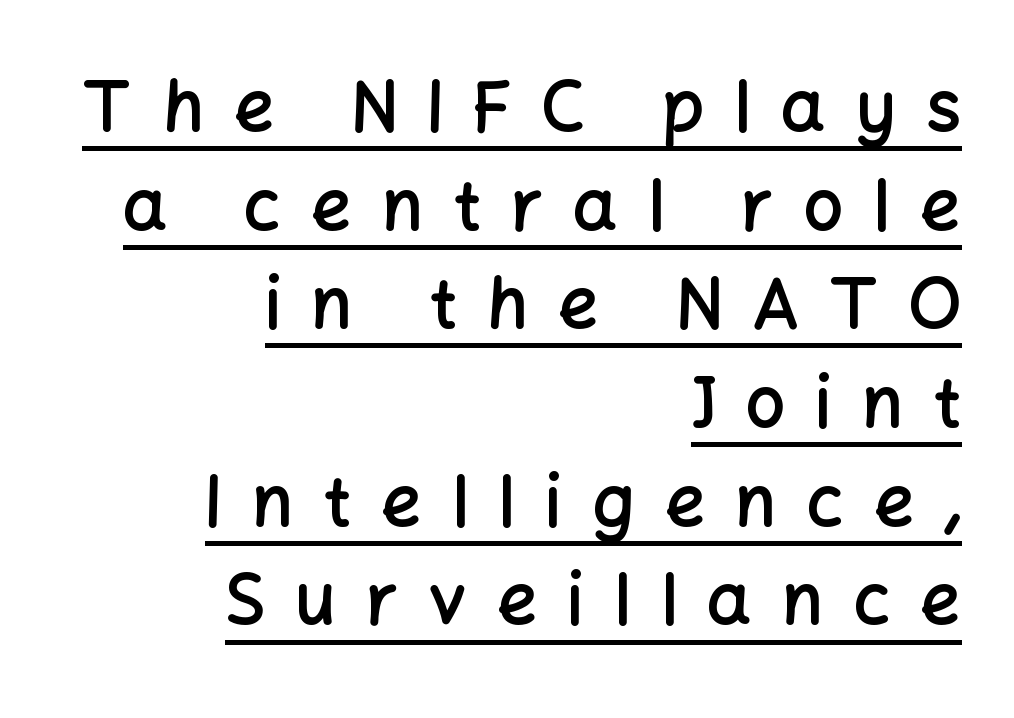
The words here are underlined. Vertical spacing — default. These lines are rendered in a variable-pitch font. Does the type have serifs? No, each stem ends abruptly. The paragraph shown leans on its right margin. Compared with an ordinary text face, these strokes are moderately heavier — a semibold.
